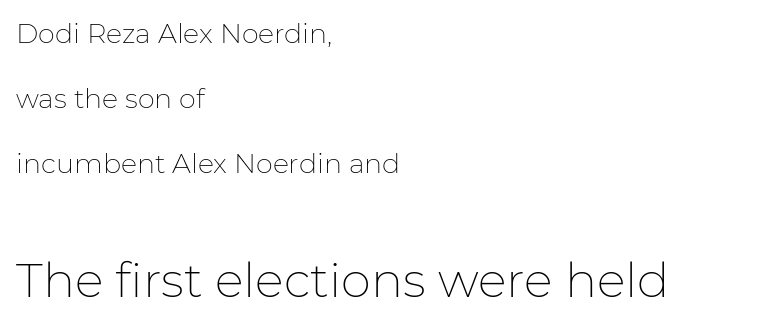
Q: Is the text bold? A: No.
Q: Is the text italic (slanted)? A: No, it is upright.
Q: Is the typeface a serif or a sans-serif typeface? A: Sans-serif.
Q: Is the text underlined? A: No.
Q: How is the paragraph aligned? A: Left-aligned.
Q: Is the spacing between letters normal or unusually wide? A: Normal.
Q: Is the spacing between lines tight, normal or loose? A: Loose.
Q: Which block of text is set in a larger size, the first (top) or the second (bottom)? A: The second (bottom) one.
Q: Width (condensed, normal, or wide)? A: Normal.
Q: Stroke contrast? A: Low.
Q: x-height? A: Medium.
Q: Monospaced? A: No.
